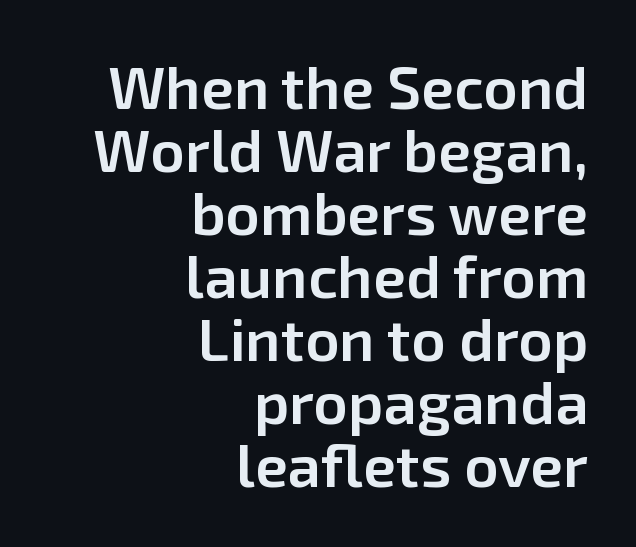
The image shows 60 px semibold sans-serif type, upright; set right-aligned, tight line spacing (1.05x), normal letter spacing, not underlined; low stroke contrast and a medium x-height.
